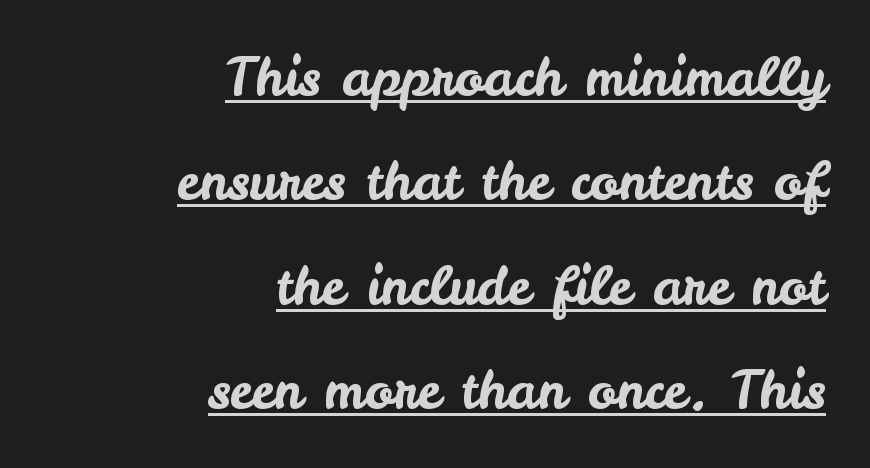
The image shows 53 px sans-serif type; set right-aligned, loose line spacing (1.97x), normal letter spacing, underlined; low stroke contrast and a small x-height.
